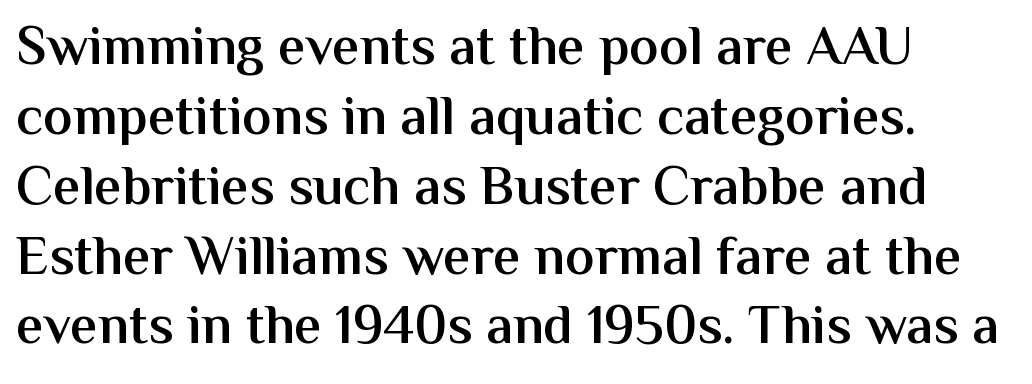
The image shows 55 px semibold sans-serif type, upright; set left-aligned, normal line spacing (1.27x), normal letter spacing, not underlined; medium stroke contrast and a medium x-height.
